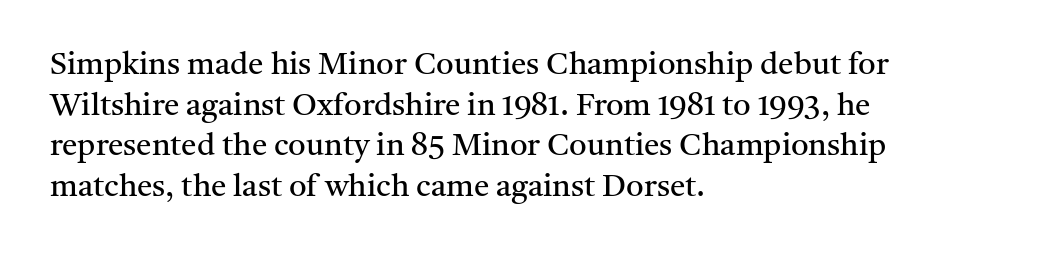
Here the designer chose a conventional face with non-uniform glyph widths. A serif font was chosen for this passage. Caption: multi-line text, flush left, ragged right. The type sits square on the baseline with zero lean.
